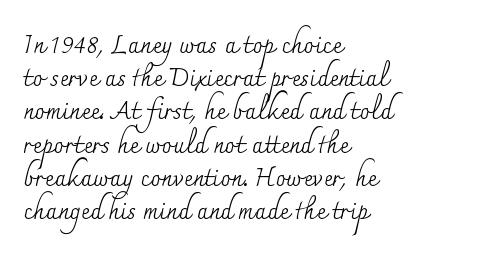
{"bold": "no", "underline": "no", "align": "left", "line_spacing": "normal", "line_spacing_ratio": 1.33, "letter_spacing": "normal", "letter_spacing_em": 0.0, "glyph_px": 25}
